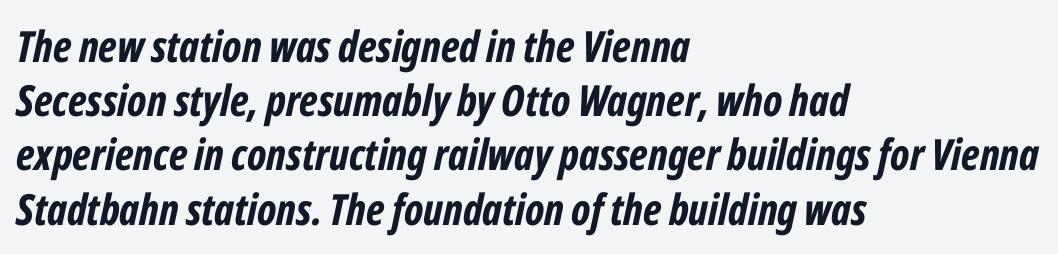
Q: Is the text bold? A: Yes.
Q: Is the text italic (slanted)? A: Yes, it leans right by about 12 degrees.
Q: Is the text underlined? A: No.
Q: How is the paragraph aligned? A: Left-aligned.
Q: Is the spacing between letters normal or unusually wide? A: Normal.
Q: Is the spacing between lines tight, normal or loose? A: Normal.
Q: Width (condensed, normal, or wide)? A: Condensed.
Q: Stroke contrast? A: Low.
Q: x-height? A: Medium.
Q: Monospaced? A: No.
